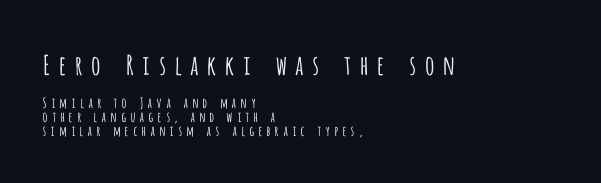
{"italic": "no", "bold": "no", "underline": "no", "align": "left", "line_spacing": "tight", "line_spacing_ratio": 1.01, "letter_spacing": "wide", "letter_spacing_em": 0.25, "larger_block": "first", "size_ratio": 1.93, "glyph_px": 27}
